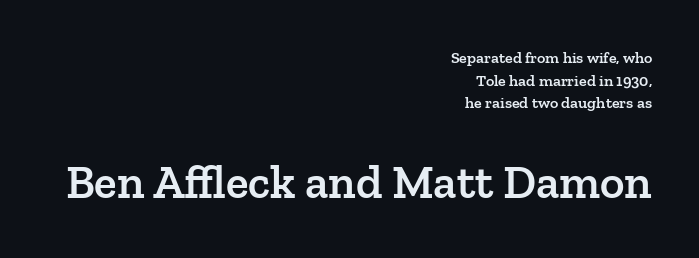
The image shows 47 px semibold serif type, upright; set right-aligned, normal line spacing (1.42x), normal letter spacing, not underlined; the second (bottom) block is 2.94x larger; low stroke contrast and a medium x-height.
